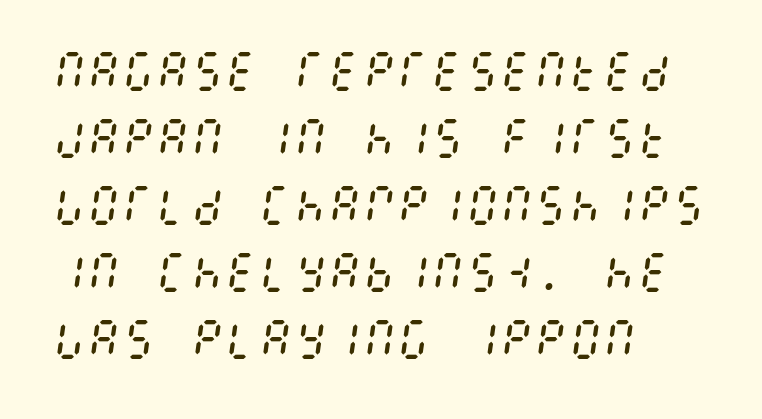
Does the lettering tilt? It does — this is italic. Whoever set this chose a conventional vertical rhythm. The rendering anchors every line to the left-hand side. Rule under the text: the space is simply empty. Spacing between characters is what you'd get straight out of the box.
